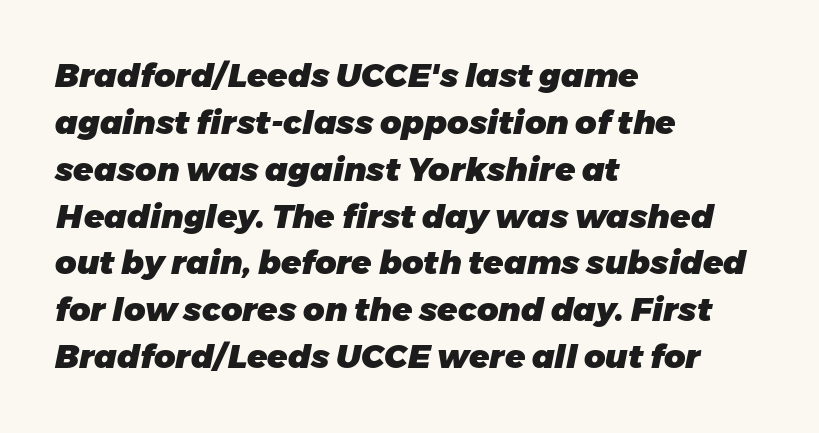
{"italic": "yes", "lean": "right", "slant_degrees": 11, "bold": "yes", "weight": "heavy", "width": "normal", "stroke_contrast": "low", "x_height": "medium", "monospaced": "no", "underline": "no", "align": "left", "line_spacing": "normal", "line_spacing_ratio": 1.42, "letter_spacing": "normal", "letter_spacing_em": 0.0, "glyph_px": 33}
